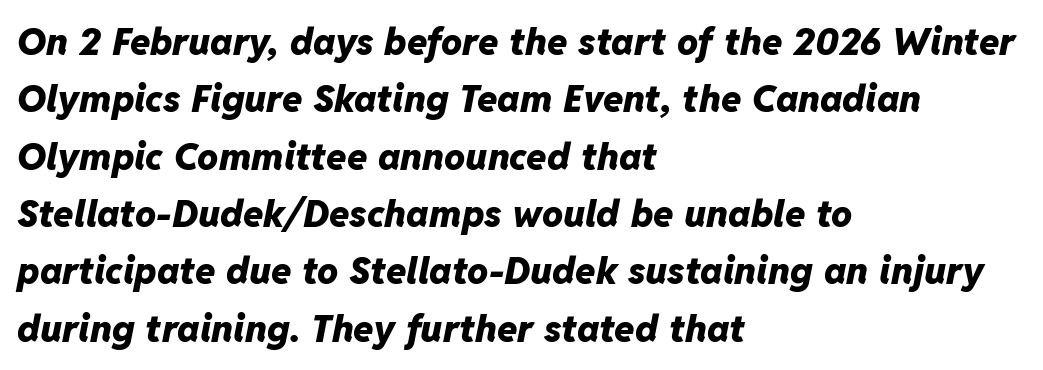
Would a proofreader flag this as italicized? Yes. Proportional: the letters do not fall into vertical columns. The lines sit at an ordinary, default distance from one another. Look at the stroke-to-counter ratio: heavy, a bold.
